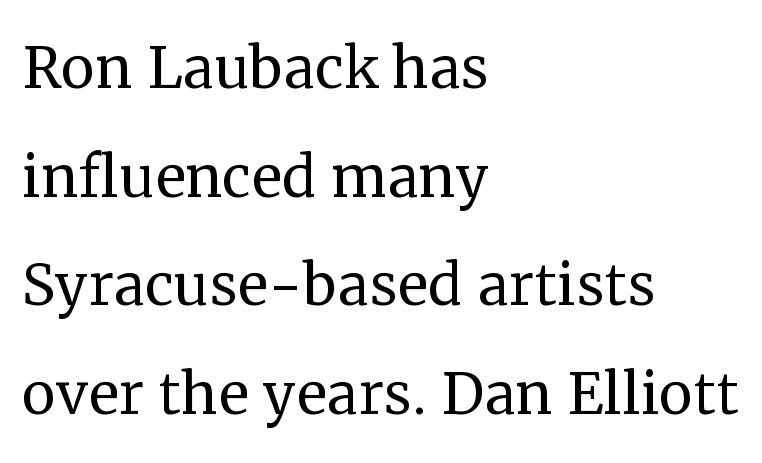
Ink coverage per letter is moderate at most. Successive baselines arrive at the customary interval. Regarding serifs, this sample has them. These lines are rendered in a variable-pitch font.
